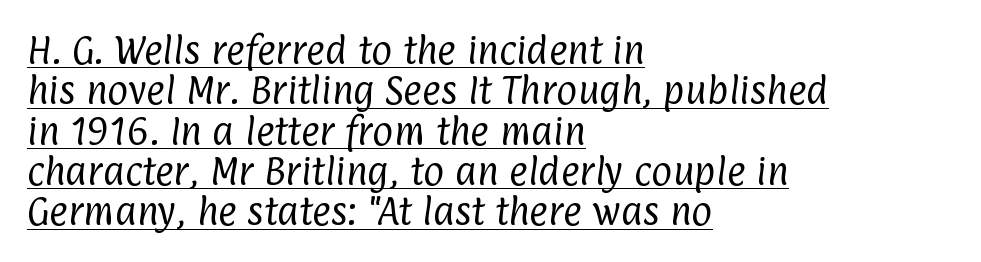
Q: Is the text bold? A: No.
Q: Is the typeface a serif or a sans-serif typeface? A: Sans-serif.
Q: Is the text underlined? A: Yes.
Q: How is the paragraph aligned? A: Left-aligned.
Q: Is the spacing between letters normal or unusually wide? A: Normal.
Q: Is the spacing between lines tight, normal or loose? A: Normal.
Q: Width (condensed, normal, or wide)? A: Condensed.
Q: Stroke contrast? A: Low.
Q: x-height? A: Medium.
Q: Monospaced? A: No.
